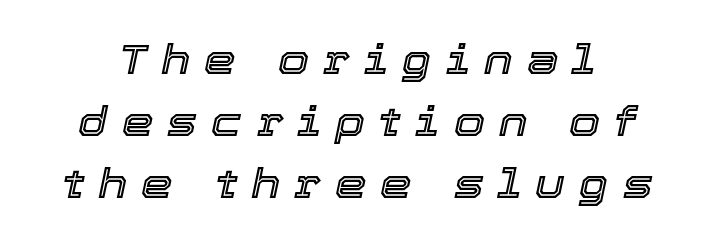
If you drew a line through each stem, it would be angled. Here the designer chose a conventional face with non-uniform glyph widths. Line spacing here is normal. Descenders hang freely into open space. Honestly, the letter spacing is so wide it's the main thing you notice.
